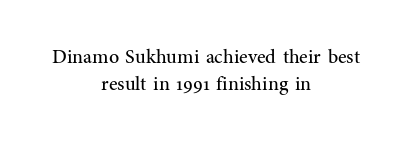
Q: Is the text bold? A: No.
Q: Is the text italic (slanted)? A: No, it is upright.
Q: Is the text underlined? A: No.
Q: How is the paragraph aligned? A: Centered.
Q: Is the spacing between letters normal or unusually wide? A: Normal.
Q: Is the spacing between lines tight, normal or loose? A: Normal.
